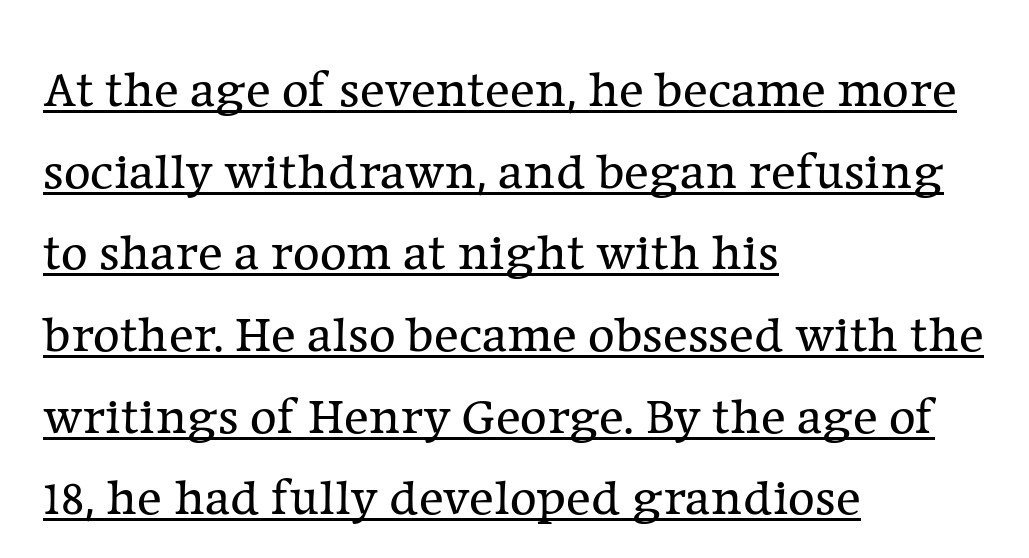
Q: Is the text bold? A: No.
Q: Is the text italic (slanted)? A: No, it is upright.
Q: Is the typeface a serif or a sans-serif typeface? A: Serif.
Q: Is the text underlined? A: Yes.
Q: How is the paragraph aligned? A: Left-aligned.
Q: Is the spacing between letters normal or unusually wide? A: Normal.
Q: Is the spacing between lines tight, normal or loose? A: Normal.
Q: Width (condensed, normal, or wide)? A: Normal.
Q: Stroke contrast? A: Low.
Q: x-height? A: Medium.
Q: Monospaced? A: No.
